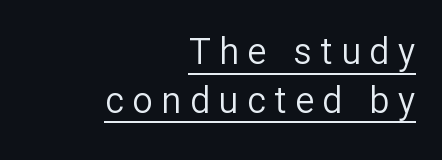
Q: Is the text bold? A: No.
Q: Is the text italic (slanted)? A: No, it is upright.
Q: Is the typeface a serif or a sans-serif typeface? A: Sans-serif.
Q: Is the text underlined? A: Yes.
Q: How is the paragraph aligned? A: Right-aligned.
Q: Is the spacing between letters normal or unusually wide? A: Unusually wide.
Q: Is the spacing between lines tight, normal or loose? A: Normal.
Q: Width (condensed, normal, or wide)? A: Normal.
Q: Stroke contrast? A: Low.
Q: x-height? A: Medium.
Q: Monospaced? A: No.
